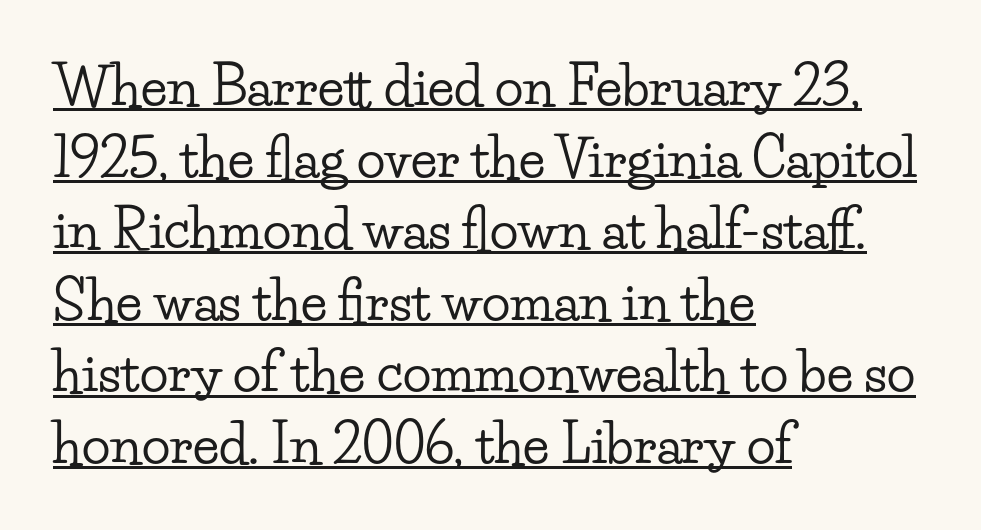
Q: Is the text italic (slanted)? A: No, it is upright.
Q: Is the typeface a serif or a sans-serif typeface? A: Serif.
Q: Is the text underlined? A: Yes.
Q: How is the paragraph aligned? A: Left-aligned.
Q: Is the spacing between letters normal or unusually wide? A: Normal.
Q: Is the spacing between lines tight, normal or loose? A: Normal.
Q: Width (condensed, normal, or wide)? A: Wide.
Q: Stroke contrast? A: Low.
Q: x-height? A: Small.
Q: Monospaced? A: No.
